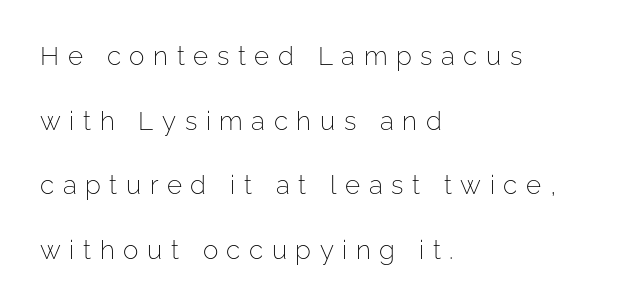
Q: Is the text bold? A: No.
Q: Is the text italic (slanted)? A: No, it is upright.
Q: Is the text underlined? A: No.
Q: How is the paragraph aligned? A: Left-aligned.
Q: Is the spacing between letters normal or unusually wide? A: Unusually wide.
Q: Is the spacing between lines tight, normal or loose? A: Loose.
